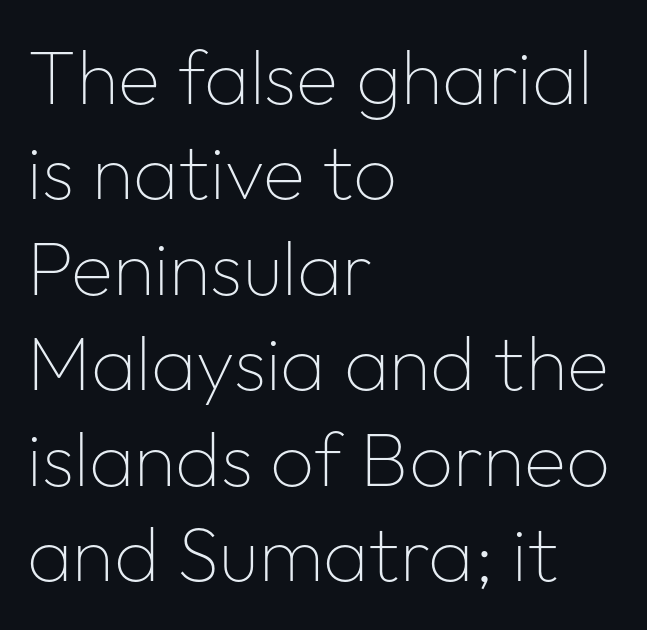
{"serif": "no", "italic": "no", "bold": "no", "weight": "thin", "width": "normal", "stroke_contrast": "low", "x_height": "medium", "monospaced": "no", "underline": "no", "align": "left", "line_spacing_ratio": 1.24, "letter_spacing": "normal", "letter_spacing_em": 0.0, "glyph_px": 77}
